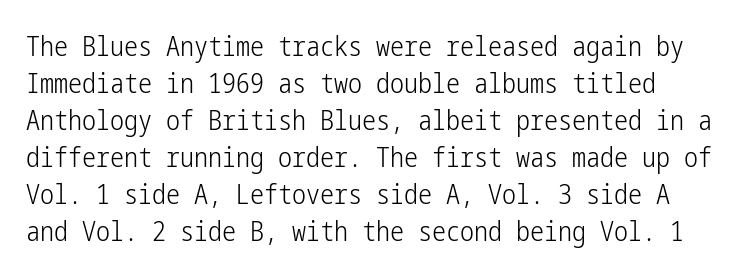
{"serif": "no", "italic": "no", "bold": "no", "weight": "light", "width": "condensed", "stroke_contrast": "low", "x_height": "medium", "underline": "no", "line_spacing": "normal", "line_spacing_ratio": 1.32, "letter_spacing": "normal", "letter_spacing_em": 0.0, "glyph_px": 28}
